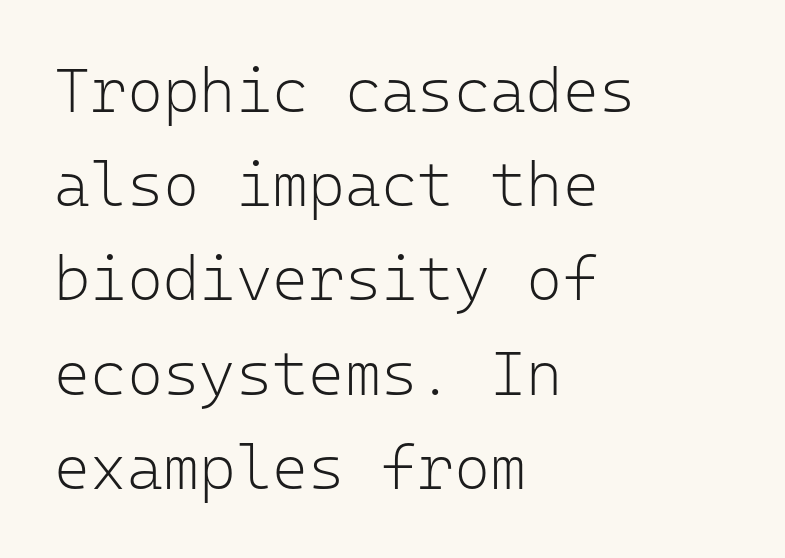
The image shows 62 px light sans-serif type, upright, monospaced; set left-aligned, normal line spacing (1.52x), normal letter spacing, not underlined; low stroke contrast and a medium x-height.
